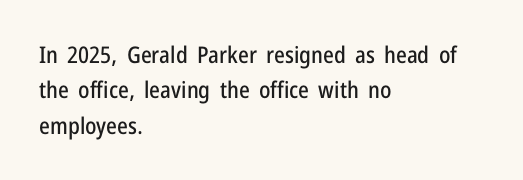
Nope, not italic — everything's standing straight. Words appear dense and cohesive because spacing is normal. The baseline area is clear. These lines sit exactly where default settings would place them. The compositor pushed each line to the left boundary.
